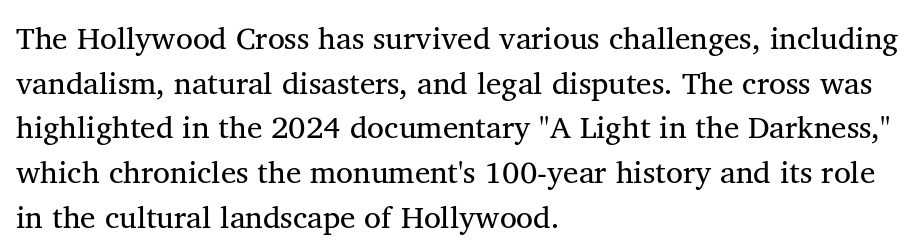
{"serif": "yes", "italic": "no", "bold": "no", "weight": "regular", "width": "normal", "stroke_contrast": "medium", "x_height": "medium", "monospaced": "no", "underline": "no", "align": "left", "line_spacing": "normal", "line_spacing_ratio": 1.44, "letter_spacing": "normal", "letter_spacing_em": 0.0, "glyph_px": 31}
